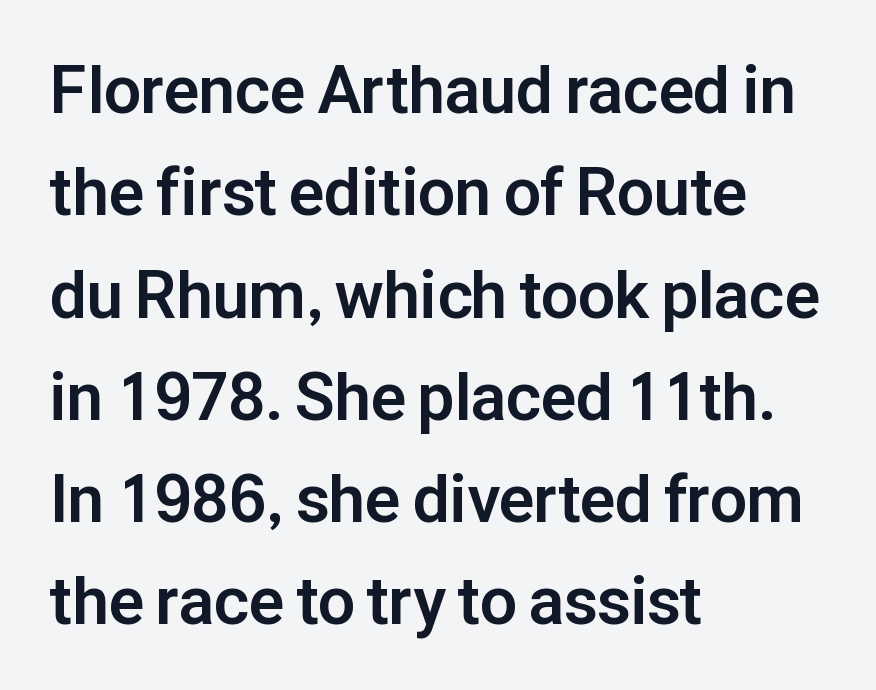
Observe the ordinary spacing: letters are neighbours, not strangers. In terms of leading, this rendering sits right in the middle. No word sits above an underline. Strong, thick strokes mark this as bold type. These lines stack with their left ends in a neat column.
